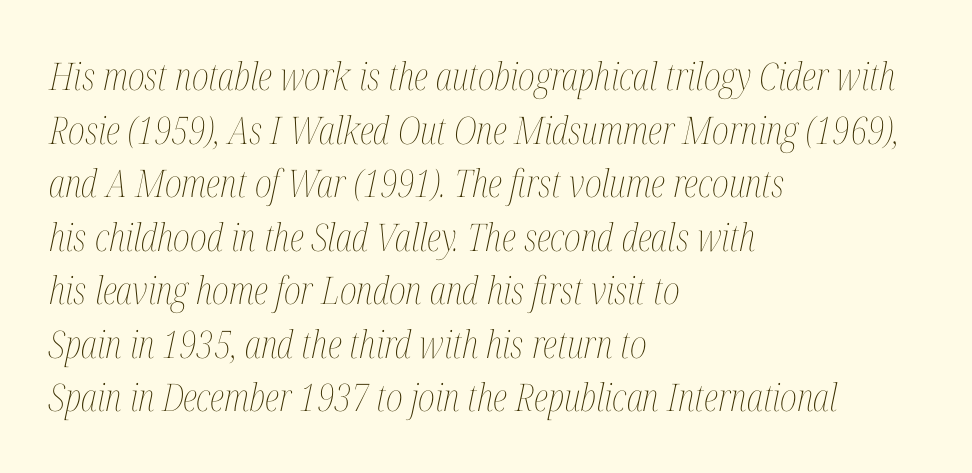
The image shows 38 px thin, condensed type, italic (leaning right); set left-aligned, normal line spacing (1.41x), normal letter spacing, not underlined; medium stroke contrast and a medium x-height.
